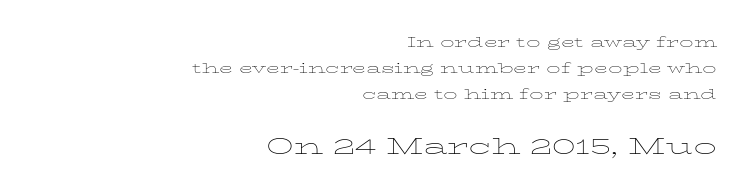
The image shows 23 px text type, upright; set right-aligned, line spacing 1.86x, normal letter spacing, not underlined; the second (bottom) block is 1.64x larger.
